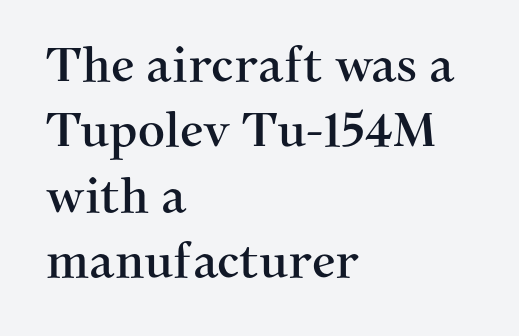
The image shows 47 px serif type, upright; set left-aligned, normal line spacing (1.39x), normal letter spacing, not underlined; medium stroke contrast and a medium x-height.
